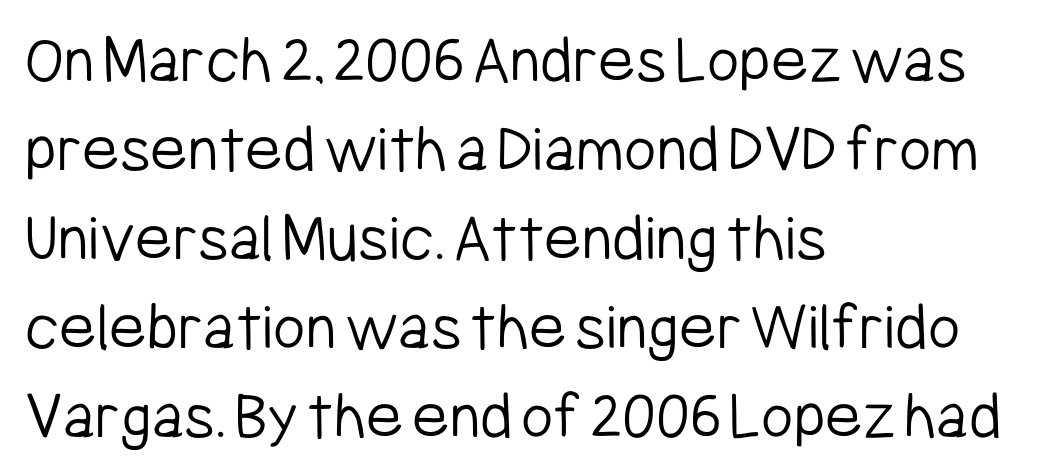
The image shows 70 px light, condensed sans-serif type, upright; set left-aligned, normal line spacing (1.27x), normal letter spacing, not underlined; low stroke contrast and a medium x-height.
